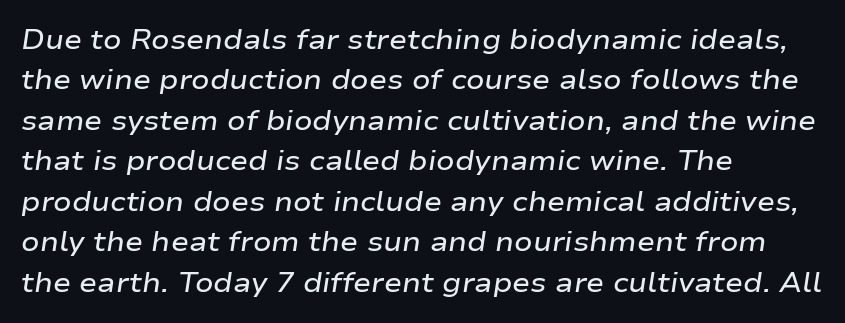
The image shows 27 px text type, italic (leaning right); set left-aligned, normal line spacing (1.5x), normal letter spacing, not underlined.
